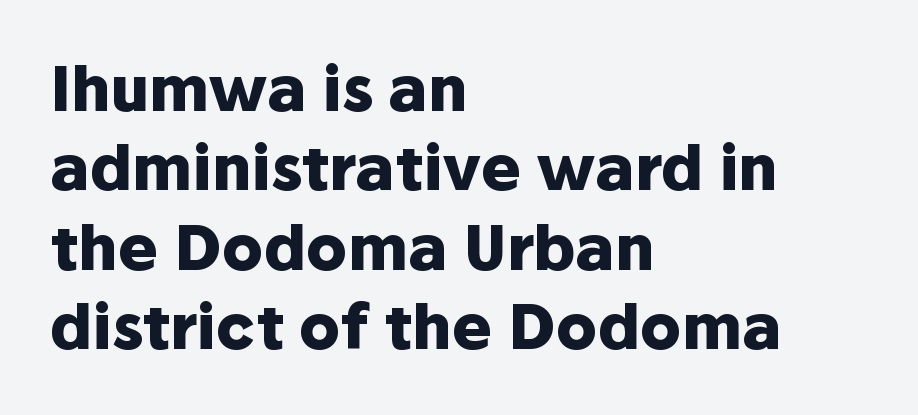
The image shows 61 px heavy sans-serif type, upright; set left-aligned, normal line spacing (1.3x), normal letter spacing, not underlined; low stroke contrast and a medium x-height.
